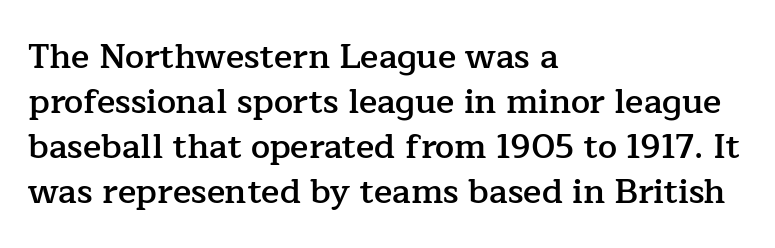
The image shows 34 px semibold serif type, upright; set left-aligned, normal line spacing (1.32x), normal letter spacing, not underlined; low stroke contrast and a medium x-height.
